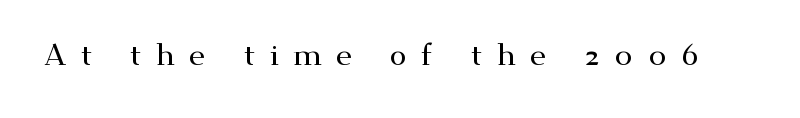
Q: Is the text italic (slanted)? A: No, it is upright.
Q: Is the typeface a serif or a sans-serif typeface? A: Serif.
Q: Is the text underlined? A: No.
Q: Is the spacing between letters normal or unusually wide? A: Unusually wide.
Q: Width (condensed, normal, or wide)? A: Wide.
Q: Stroke contrast? A: Medium.
Q: x-height? A: Small.
Q: Monospaced? A: No.
